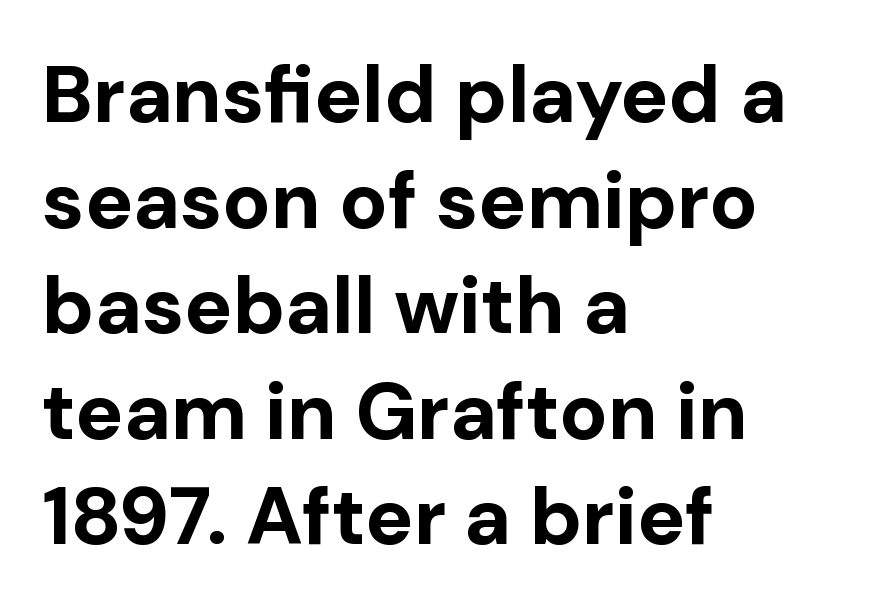
The face used here is a sans, in the tradition of grotesques and geometrics. A classic flush-left, rag-right setting is used for this passage. Glyph-to-glyph distance matches everyday printed text. Decoration check: the copy has no underline. Leading: standard. Summary of weight: heavy, a full bold.
